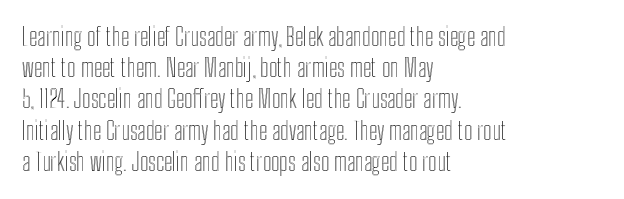
Does the copy run flush right? No — it runs flush left. The font's upright variant was chosen for this text. Descender tails drop into unmarked territory. Reading down the column, the eye jumps a familiar distance to each next line.
